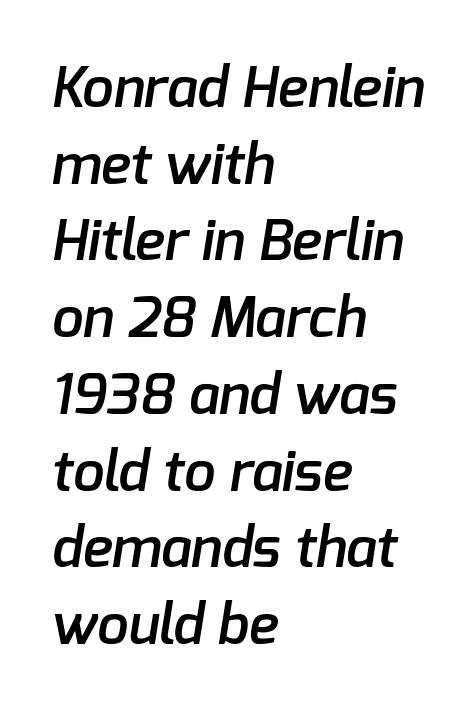
In terms of leading, this rendering sits right in the middle. Stroke thickness is moderately raised; the sample reads as semibold. Is this a fixed-width face? No — the glyphs have proportional, varying widths. The text block is weighted toward the left margin, trailing off unevenly rightward. Clear beneath every line of the passage.
